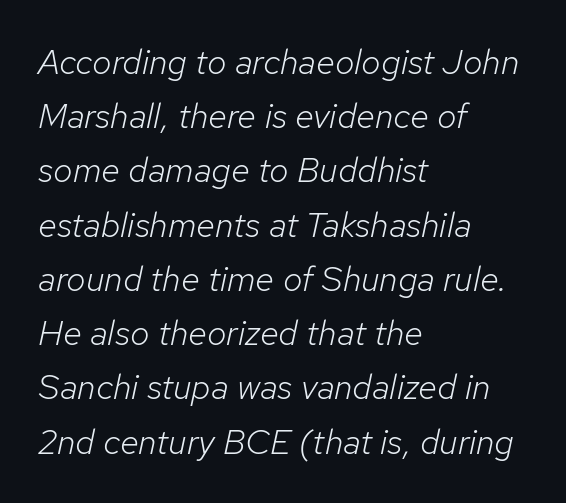
The passage shown leans; its letterforms are oblique. Observe the ordinary spacing: letters are neighbours, not strangers. A light-to-regular cut is what we see here. Descenders are the only things crossing below the line. Notice how descenders clear the ascenders below comfortably — that's standard leading. A classic flush-left, rag-right setting is used for this passage.
